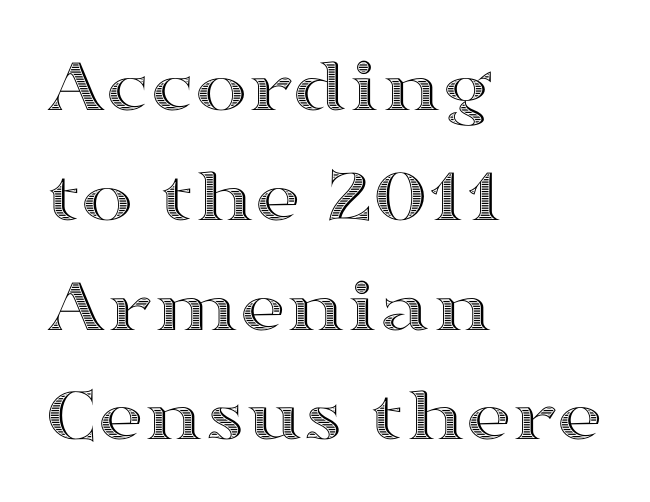
Q: Is the text italic (slanted)? A: No, it is upright.
Q: Is the text underlined? A: No.
Q: How is the paragraph aligned? A: Left-aligned.
Q: Is the spacing between letters normal or unusually wide? A: Normal.
Q: Is the spacing between lines tight, normal or loose? A: Normal.
Q: Width (condensed, normal, or wide)? A: Wide.
Q: x-height? A: Medium.
Q: Monospaced? A: No.
